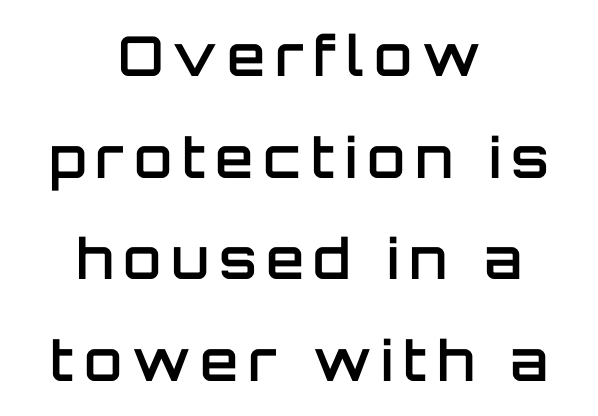
The letters stand straight up with perfectly vertical stems. These lines are rendered in a variable-pitch font. I'd call this a sans setting — the letters go barefoot. Reading down the block, each line starts at a different indent, mirrored at its end. Bold? Not quite — semibold, heavier than regular but stopping short. Rule under the text: the space is simply empty.
